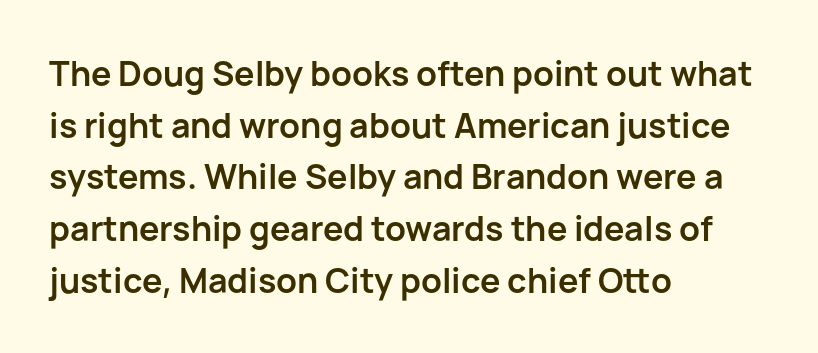
The image shows 34 px semibold sans-serif type, upright; set left-aligned, normal line spacing (1.52x), normal letter spacing, not underlined; low stroke contrast and a medium x-height.
